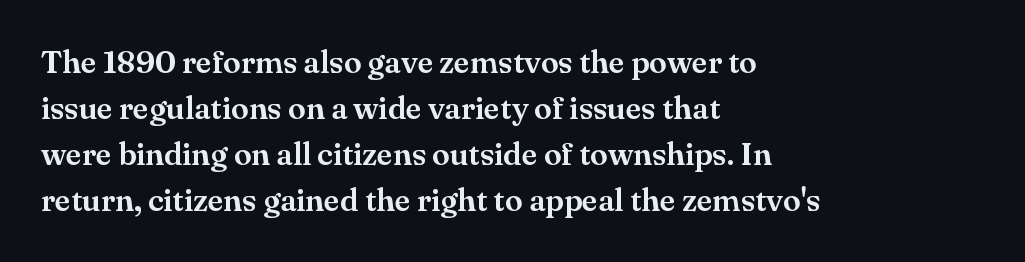
{"serif": "yes", "italic": "no", "width": "normal", "stroke_contrast": "medium", "x_height": "small", "monospaced": "no", "underline": "no", "align": "left", "line_spacing": "normal", "line_spacing_ratio": 1.44, "letter_spacing": "normal", "letter_spacing_em": 0.0, "glyph_px": 32}
